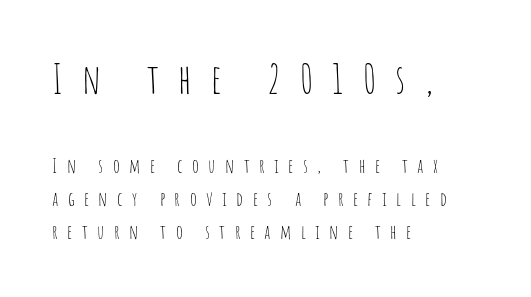
{"serif": "no", "italic": "no", "bold": "no", "weight": "thin", "width": "condensed", "stroke_contrast": "low", "x_height": "large", "monospaced": "no", "underline": "no", "align": "left", "line_spacing": "normal", "line_spacing_ratio": 1.65, "letter_spacing": "wide", "letter_spacing_em": 0.47, "larger_block": "first", "size_ratio": 2.05, "glyph_px": 41}
